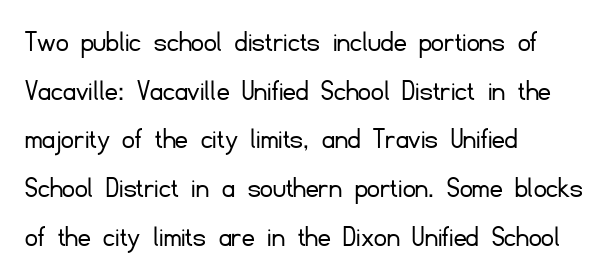
The image shows 31 px light sans-serif type, upright; set left-aligned, normal line spacing (1.57x), normal letter spacing, not underlined; low stroke contrast and a small x-height.
